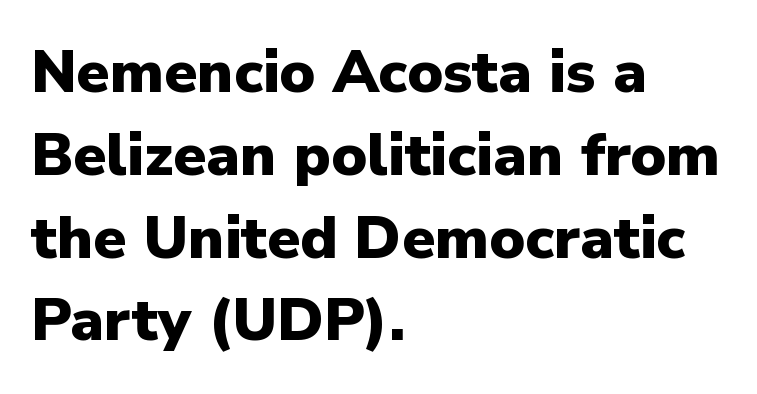
Q: Is the text bold? A: Yes.
Q: Is the text italic (slanted)? A: No, it is upright.
Q: Is the typeface a serif or a sans-serif typeface? A: Sans-serif.
Q: Is the text underlined? A: No.
Q: How is the paragraph aligned? A: Left-aligned.
Q: Is the spacing between letters normal or unusually wide? A: Normal.
Q: Is the spacing between lines tight, normal or loose? A: Normal.
Q: Width (condensed, normal, or wide)? A: Normal.
Q: Stroke contrast? A: Low.
Q: x-height? A: Medium.
Q: Monospaced? A: No.
